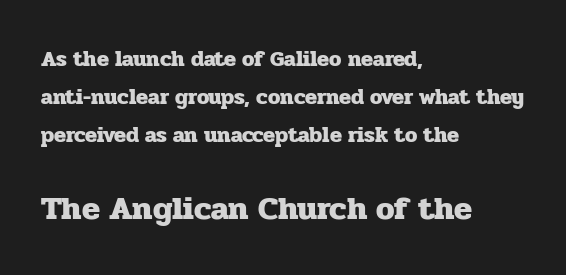
Q: Is the text bold? A: Yes.
Q: Is the text italic (slanted)? A: No, it is upright.
Q: Is the typeface a serif or a sans-serif typeface? A: Serif.
Q: Is the text underlined? A: No.
Q: How is the paragraph aligned? A: Left-aligned.
Q: Is the spacing between letters normal or unusually wide? A: Normal.
Q: Which block of text is set in a larger size, the first (top) or the second (bottom)? A: The second (bottom) one.
Q: Width (condensed, normal, or wide)? A: Normal.
Q: Stroke contrast? A: Low.
Q: x-height? A: Medium.
Q: Monospaced? A: No.
